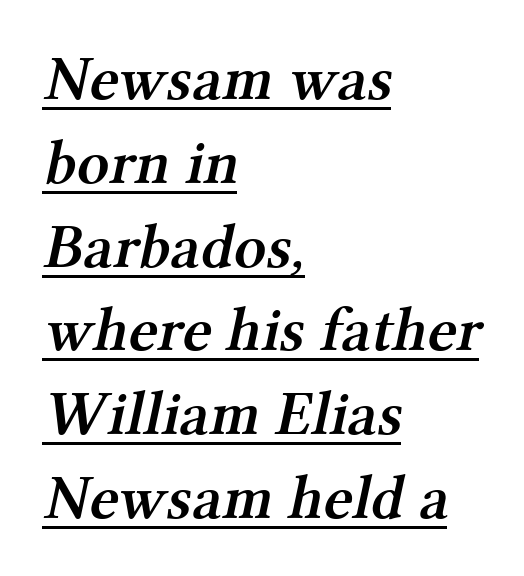
The image shows 63 px semibold serif type; set left-aligned, normal line spacing (1.33x), normal letter spacing, underlined; medium stroke contrast and a medium x-height.
